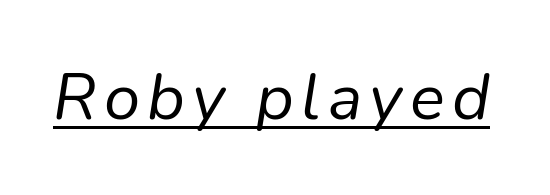
{"italic": "yes", "lean": "right", "slant_degrees": 9, "bold": "no", "weight": "regular", "width": "normal", "stroke_contrast": "low", "x_height": "medium", "monospaced": "no", "underline": "yes", "glyph_px": 65}
